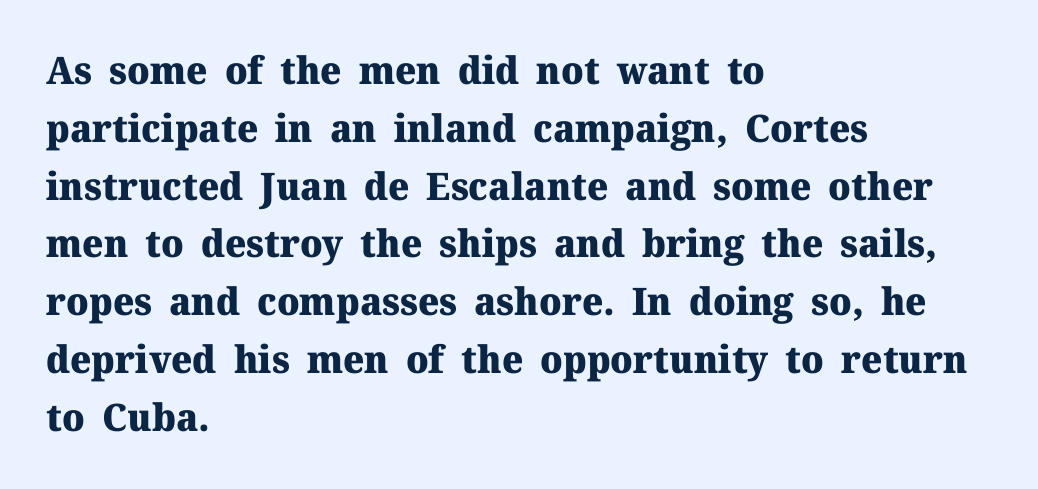
Baseline-to-baseline distance is the conventional proportion of letter height. The rag falls on the right side of this text block. Notice how thick the strokes are: this is what a full bold looks like. Font category for this specimen: serif. Unmarked baselines from the first word to the last.
